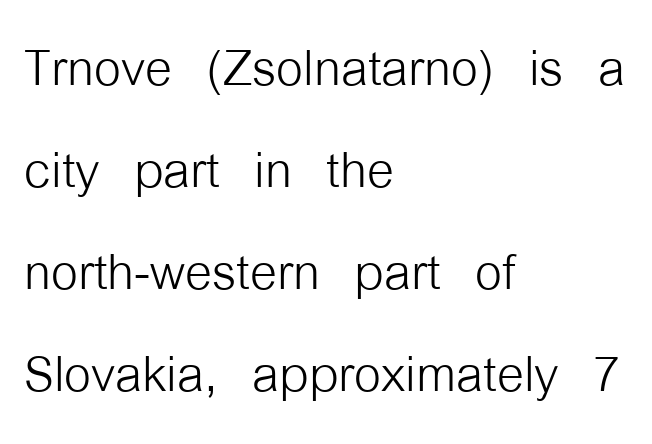
Q: Is the text bold? A: No.
Q: Is the text italic (slanted)? A: No, it is upright.
Q: Is the typeface a serif or a sans-serif typeface? A: Sans-serif.
Q: Is the text underlined? A: No.
Q: How is the paragraph aligned? A: Left-aligned.
Q: Is the spacing between letters normal or unusually wide? A: Normal.
Q: Is the spacing between lines tight, normal or loose? A: Normal.
Q: Width (condensed, normal, or wide)? A: Condensed.
Q: Stroke contrast? A: Low.
Q: x-height? A: Medium.
Q: Monospaced? A: No.
